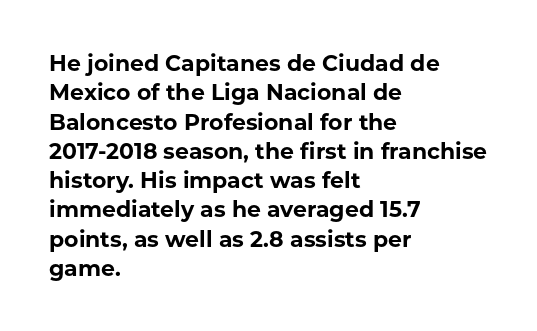
The image shows 22 px bold type, upright; set left-aligned, normal line spacing (1.33x), normal letter spacing, not underlined.
